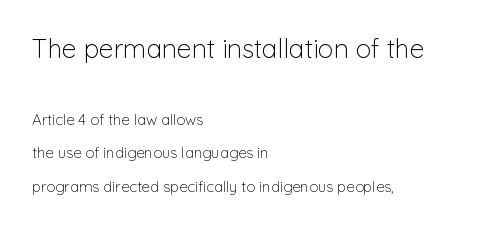
{"italic": "no", "bold": "no", "underline": "no", "align": "left", "line_spacing": "loose", "line_spacing_ratio": 2.21, "letter_spacing": "normal", "letter_spacing_em": 0.0, "larger_block": "first", "size_ratio": 1.73, "glyph_px": 26}
